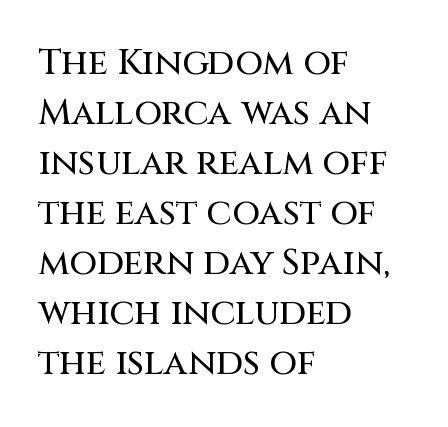
The image shows 36 px sans-serif type, upright; set left-aligned, normal line spacing (1.39x), normal letter spacing, not underlined; medium stroke contrast and a large x-height.
